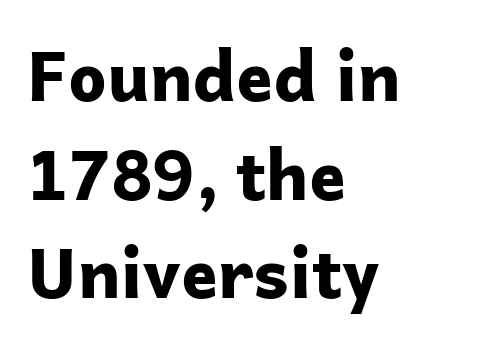
{"serif": "no", "italic": "no", "bold": "yes", "weight": "bold", "width": "normal", "stroke_contrast": "low", "x_height": "medium", "monospaced": "no", "underline": "no", "align": "left", "line_spacing": "normal", "line_spacing_ratio": 1.45, "letter_spacing": "normal", "letter_spacing_em": 0.0, "glyph_px": 68}
